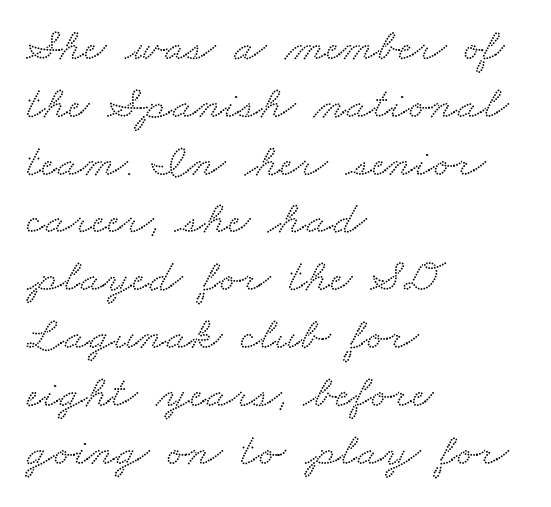
The image shows 47 px wide serif type; set left-aligned, line spacing 1.23x, normal letter spacing, not underlined; low stroke contrast and a small x-height.
